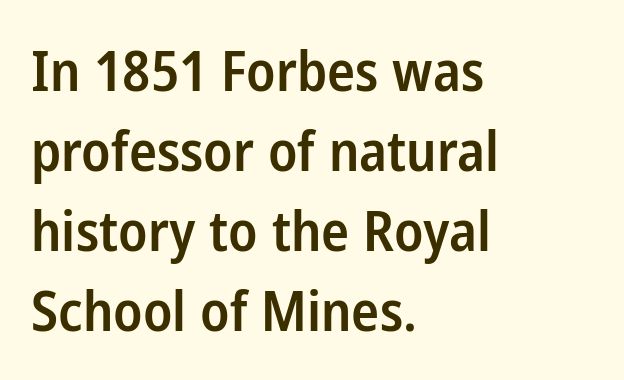
The image shows 56 px semibold, condensed sans-serif type, upright; set left-aligned, normal line spacing (1.43x), normal letter spacing, not underlined; low stroke contrast and a medium x-height.
